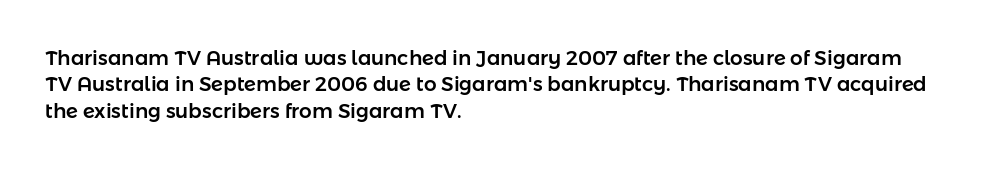
Q: Is the text italic (slanted)? A: No, it is upright.
Q: Is the text underlined? A: No.
Q: How is the paragraph aligned? A: Left-aligned.
Q: Is the spacing between letters normal or unusually wide? A: Normal.
Q: Is the spacing between lines tight, normal or loose? A: Normal.
